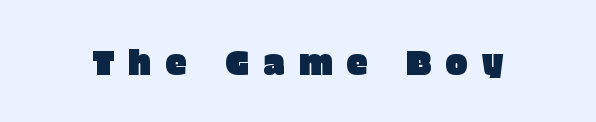
{"serif": "no", "italic": "no", "width": "normal", "stroke_contrast": "low", "x_height": "large", "monospaced": "no", "underline": "no", "letter_spacing": "wide", "letter_spacing_em": 0.41, "glyph_px": 34}
